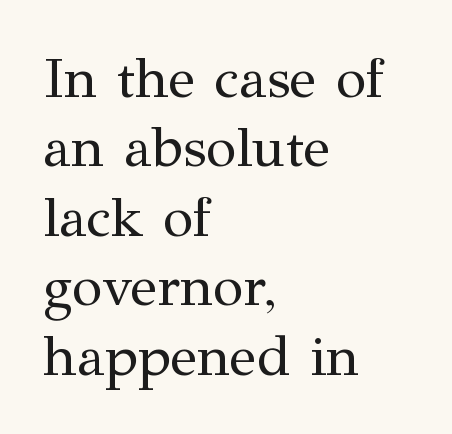
{"serif": "yes", "italic": "no", "bold": "no", "weight": "regular", "width": "normal", "stroke_contrast": "medium", "x_height": "medium", "monospaced": "no", "underline": "no", "align": "left", "line_spacing_ratio": 1.24, "letter_spacing": "normal", "letter_spacing_em": 0.0, "glyph_px": 56}
